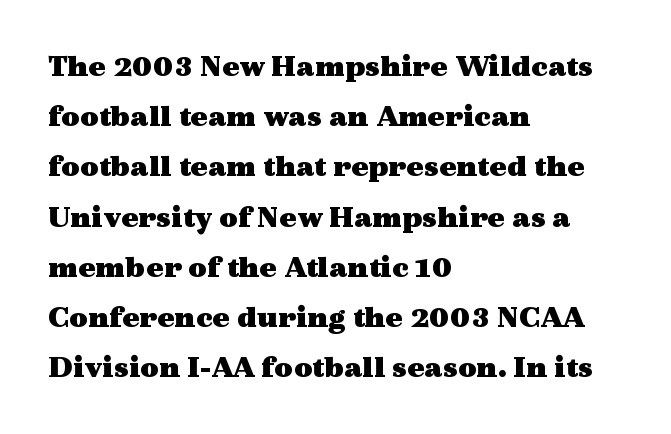
The image shows 32 px heavy, wide serif type, upright; set left-aligned, normal line spacing (1.57x), normal letter spacing, not underlined; a medium x-height.
